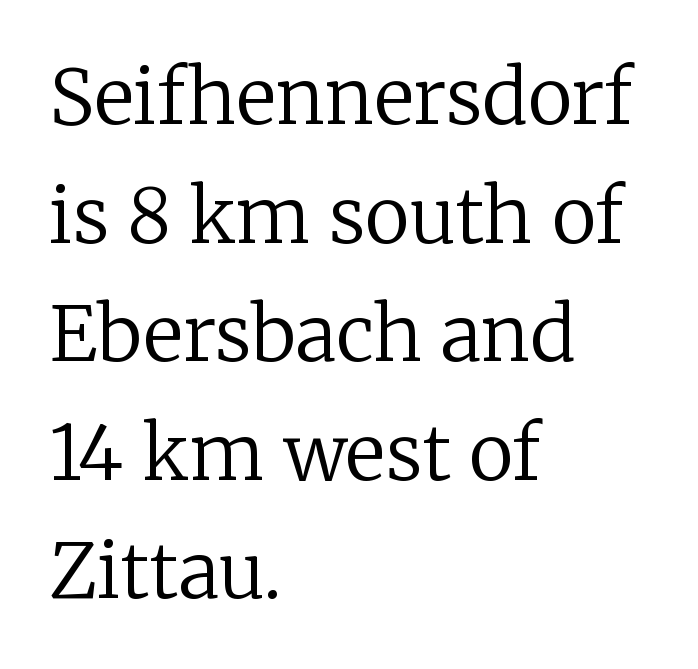
The image shows 76 px regular-weight serif type, upright; set left-aligned, normal line spacing (1.56x), normal letter spacing, not underlined; low stroke contrast and a medium x-height.
